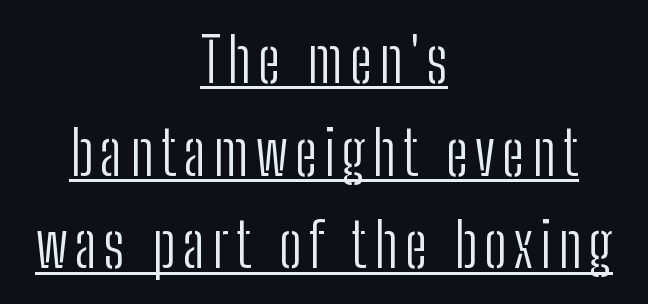
The image shows 61 px light, condensed sans-serif type, upright; set centered, normal line spacing (1.52x), underlined; low stroke contrast and a medium x-height.
